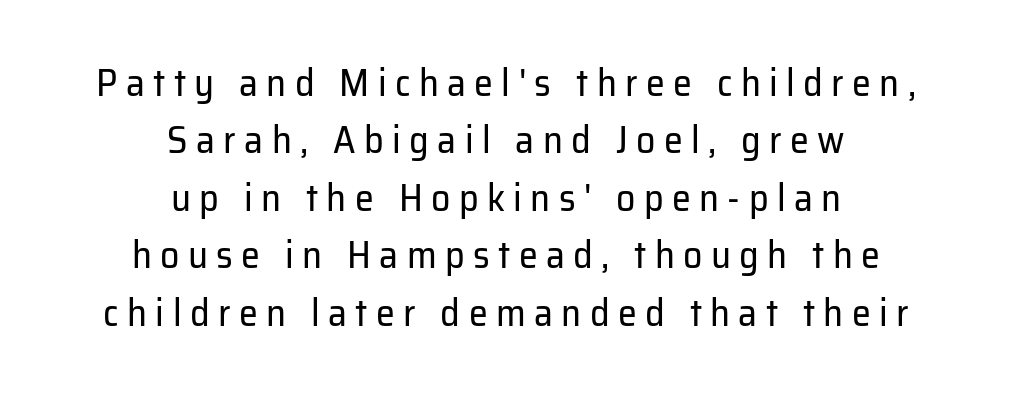
{"serif": "no", "italic": "no", "bold": "no", "weight": "regular", "width": "normal", "stroke_contrast": "low", "x_height": "medium", "monospaced": "no", "underline": "no", "align": "center", "line_spacing": "normal", "line_spacing_ratio": 1.51, "letter_spacing": "wide", "letter_spacing_em": 0.22, "glyph_px": 38}
